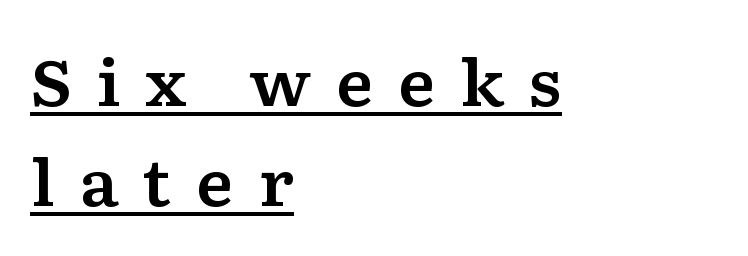
The image shows 64 px wide serif type, upright; set left-aligned, normal line spacing (1.56x), unusually wide letter spacing (+0.37 em), underlined; low stroke contrast and a medium x-height.
